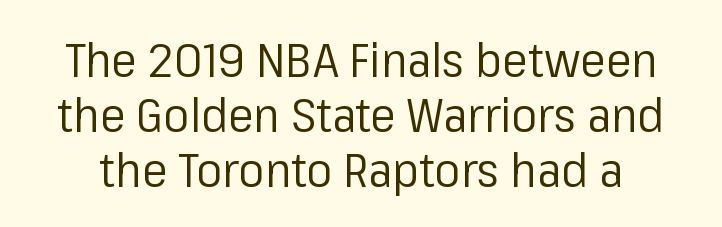
The typeface has the unassuming heft of standard copy or less. Note the varied advance widths — an 'i' is clearly narrower than an 'm'. In terms of letterform style, serifs are entirely absent. The words here are not underlined. The lettering holds an erect, upright posture throughout. Vertically, the passage feels compressed, each row crowding the next.
